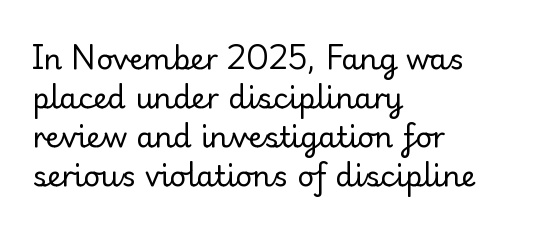
The image shows 29 px regular-weight serif type, upright; set left-aligned, normal line spacing (1.34x), normal letter spacing, not underlined; low stroke contrast and a small x-height.
